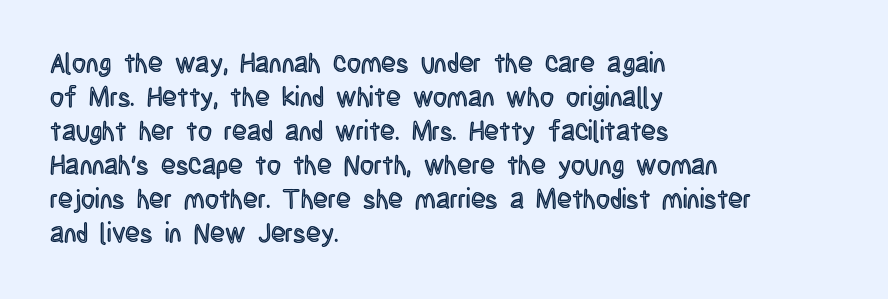
The image shows 27 px text type, upright; set left-aligned, normal line spacing (1.26x), normal letter spacing, not underlined.
